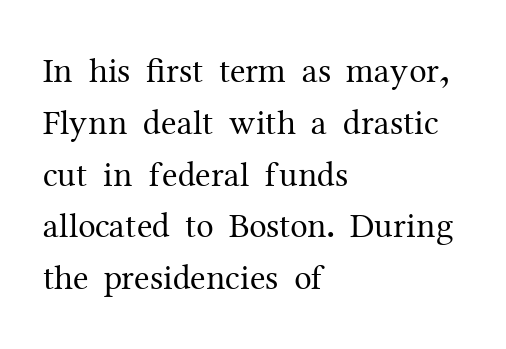
No word sits above an underline. Spacing verdict: proportional, widths tailored to each character. Observe the ordinary spacing: letters are neighbours, not strangers. The lines sit at an ordinary, default distance from one another. Weight: not bold — regular or lighter.
